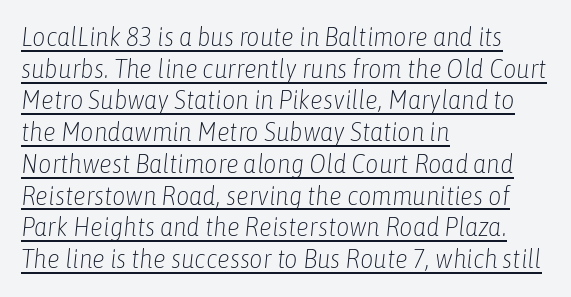
{"italic": "yes", "lean": "right", "slant_degrees": 6, "bold": "no", "underline": "yes", "align": "left", "line_spacing_ratio": 1.22, "letter_spacing": "normal", "letter_spacing_em": 0.0, "glyph_px": 26}
